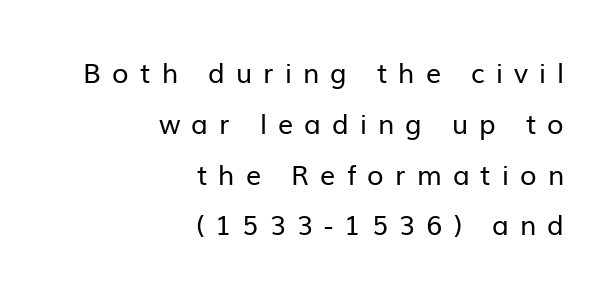
The image shows 27 px text type, upright; set right-aligned, line spacing 1.88x, unusually wide letter spacing (+0.41 em), not underlined.
